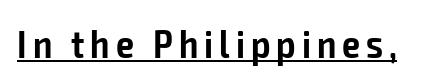
The image shows 40 px semibold, condensed sans-serif type, upright; set underlined; low stroke contrast and a medium x-height.
